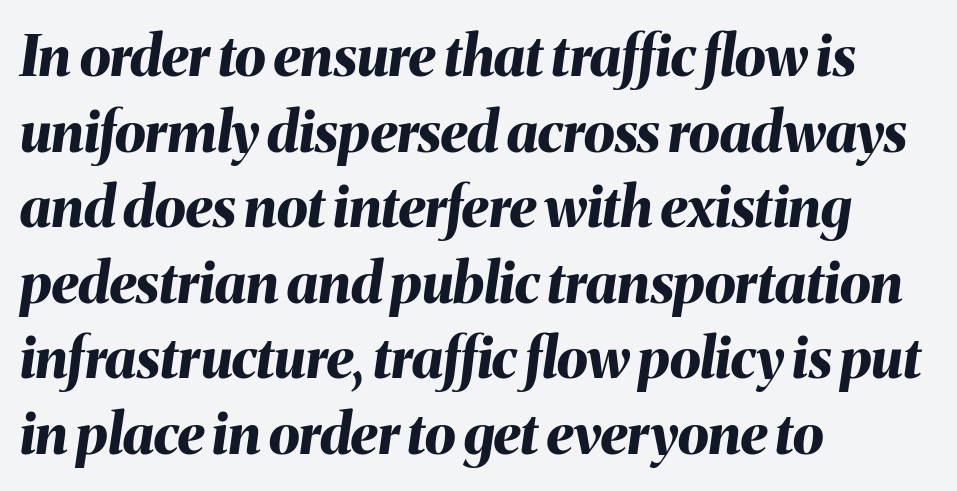
The image shows 56 px bold type, italic (leaning right); set left-aligned, normal line spacing (1.35x), normal letter spacing, not underlined; medium stroke contrast and a medium x-height.
